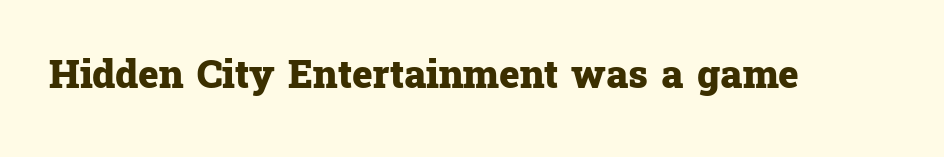
Check the space under the baseline: it is left empty. Note: serifs present on the glyphs. The tracking reads as untouched default to a designer's eye. Pretty heavy lettering here — definitely bold. Posture: upright roman.
